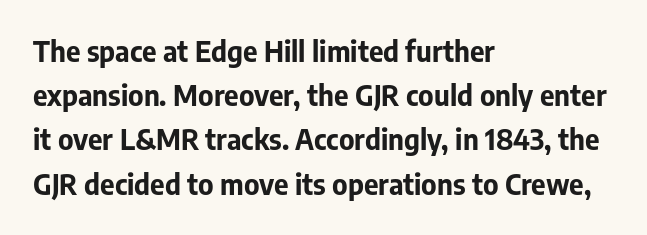
The font is running at its bold setting. Posture: upright roman. The vertical gap from one line to the next is medium. Observe the absence of serifs on each vertical stroke in this sample. These lines are rendered in a variable-pitch font.
